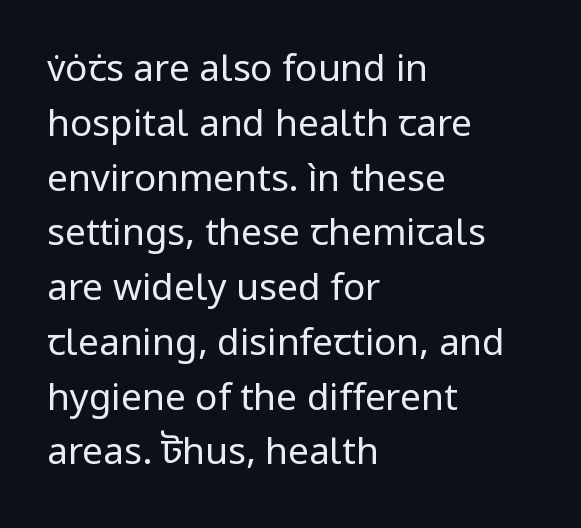
Q: Is the text bold? A: No.
Q: Is the text italic (slanted)? A: No, it is upright.
Q: Is the typeface a serif or a sans-serif typeface? A: Sans-serif.
Q: Is the text underlined? A: No.
Q: How is the paragraph aligned? A: Left-aligned.
Q: Is the spacing between letters normal or unusually wide? A: Normal.
Q: Is the spacing between lines tight, normal or loose? A: Normal.
Q: Width (condensed, normal, or wide)? A: Normal.
Q: Stroke contrast? A: Low.
Q: x-height? A: Medium.
Q: Monospaced? A: No.
